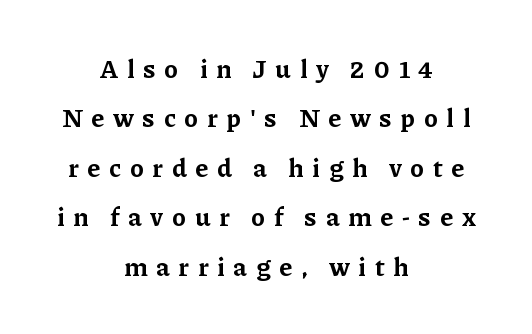
The image shows 26 px bold type, upright; set centered, loose line spacing (1.9x), unusually wide letter spacing (+0.34 em), not underlined.
